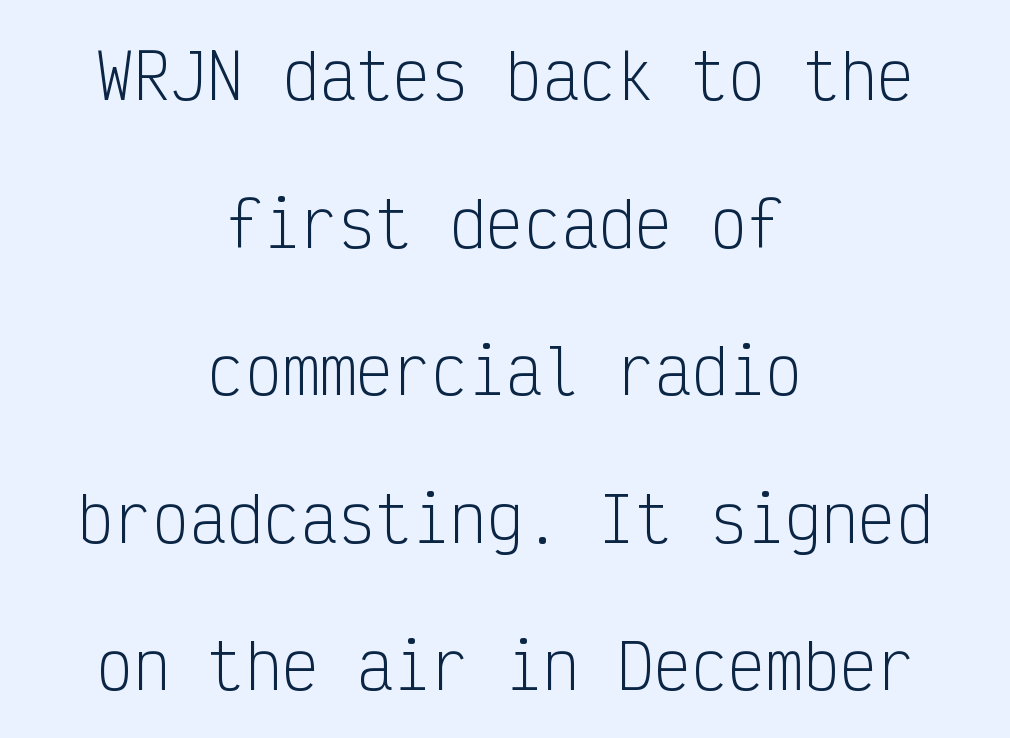
{"serif": "no", "italic": "no", "bold": "no", "weight": "light", "width": "condensed", "stroke_contrast": "low", "x_height": "medium", "monospaced": "yes", "underline": "no", "align": "center", "line_spacing": "loose", "line_spacing_ratio": 2.38, "letter_spacing": "normal", "letter_spacing_em": 0.0, "glyph_px": 62}
